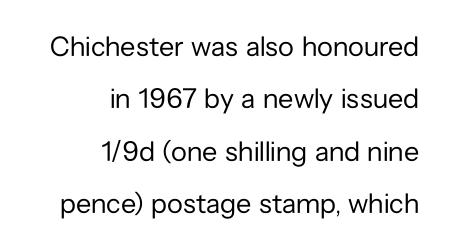
Q: Is the text bold? A: No.
Q: Is the text italic (slanted)? A: No, it is upright.
Q: Is the typeface a serif or a sans-serif typeface? A: Sans-serif.
Q: Is the text underlined? A: No.
Q: How is the paragraph aligned? A: Right-aligned.
Q: Is the spacing between letters normal or unusually wide? A: Normal.
Q: Width (condensed, normal, or wide)? A: Normal.
Q: Stroke contrast? A: Low.
Q: x-height? A: Medium.
Q: Monospaced? A: No.
